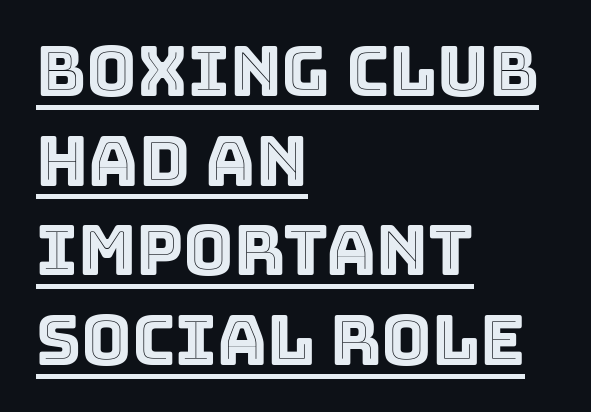
{"italic": "no", "width": "normal", "x_height": "large", "monospaced": "no", "underline": "yes", "align": "left", "line_spacing": "normal", "line_spacing_ratio": 1.3, "letter_spacing": "normal", "letter_spacing_em": 0.0, "glyph_px": 69}
